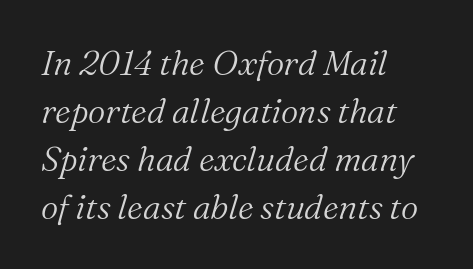
The image shows 34 px light serif type, italic (leaning right); set left-aligned, normal line spacing (1.41x), normal letter spacing, not underlined; medium stroke contrast and a medium x-height.
